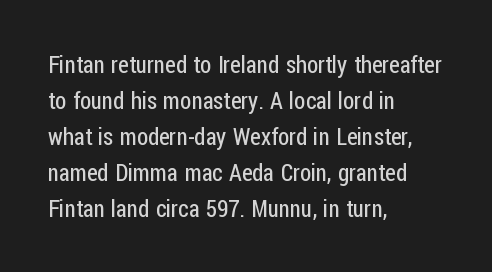
The foot of each line stays bare and open. It's the straight-up-and-down kind of type. The gaps between neighbouring characters are ordinary and unremarkable. A normal amount of white space separates one row of letters from the next. Typeset ragged right — the left edge is the straight one. Is the stroke heavy? The answer is a plain regular-or-lighter.
